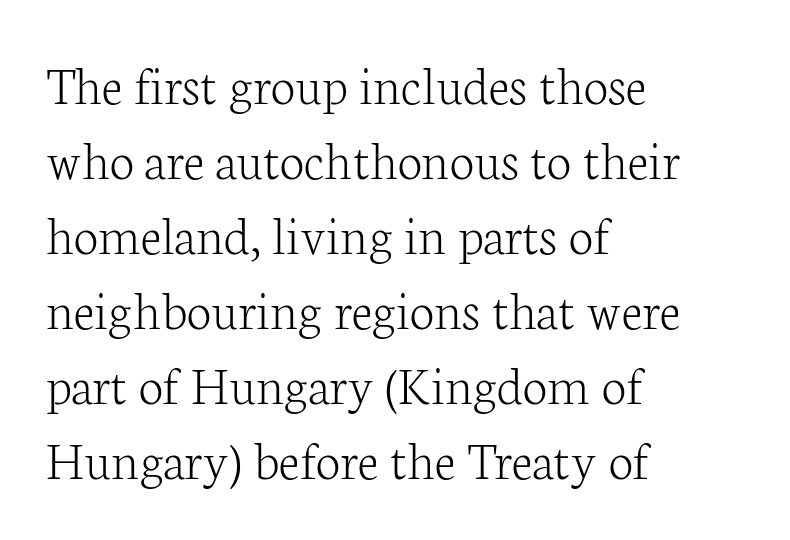
The space between consecutive lines is moderate. The cut favours lightness, reaching ordinary text weight at its darkest. Look at the bottom of the vertical strokes: they flare into serifs here. The face used here is proportionally spaced, like ordinary book or web type. Ascenders rise straight up at ninety degrees. Casual observation: everything's shoved over to the left.
